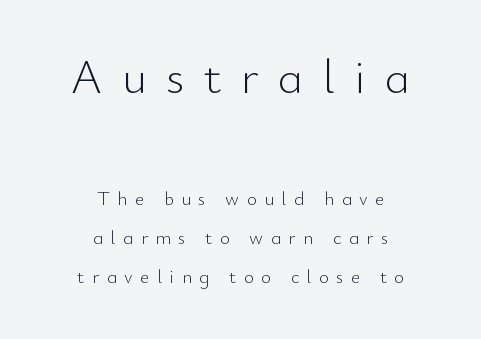
This rendering widens character spacing well past its baseline value. Quick note: underline off. The face used here is a sans, in the tradition of grotesques and geometrics. Ink coverage per letter is moderate at most.
